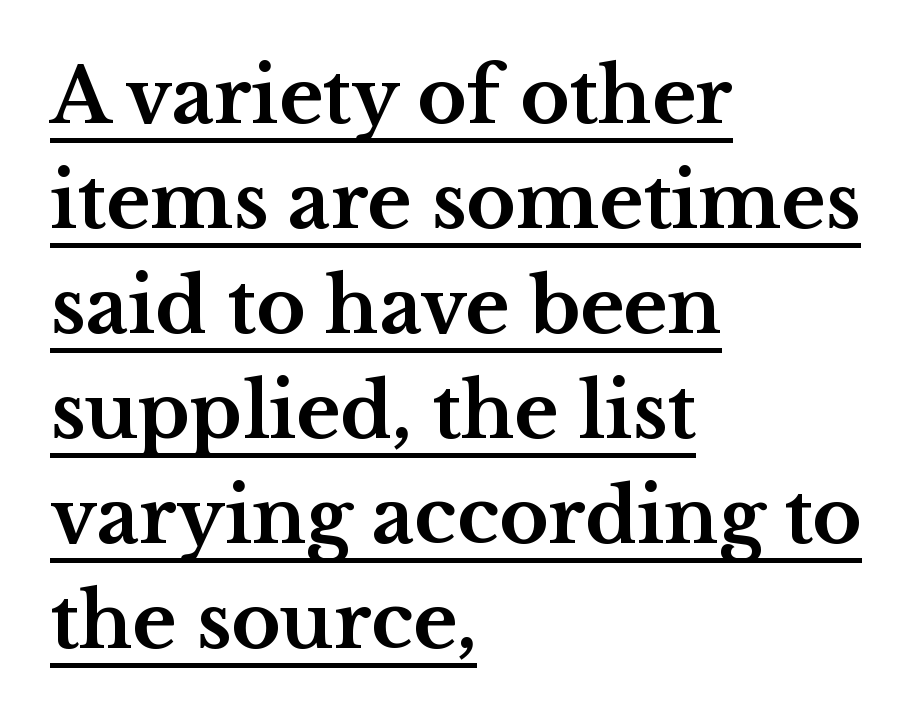
Q: Is the text bold? A: Yes.
Q: Is the text italic (slanted)? A: No, it is upright.
Q: Is the typeface a serif or a sans-serif typeface? A: Serif.
Q: Is the text underlined? A: Yes.
Q: How is the paragraph aligned? A: Left-aligned.
Q: Is the spacing between letters normal or unusually wide? A: Normal.
Q: Is the spacing between lines tight, normal or loose? A: Normal.
Q: Width (condensed, normal, or wide)? A: Wide.
Q: Stroke contrast? A: Medium.
Q: x-height? A: Medium.
Q: Monospaced? A: No.
